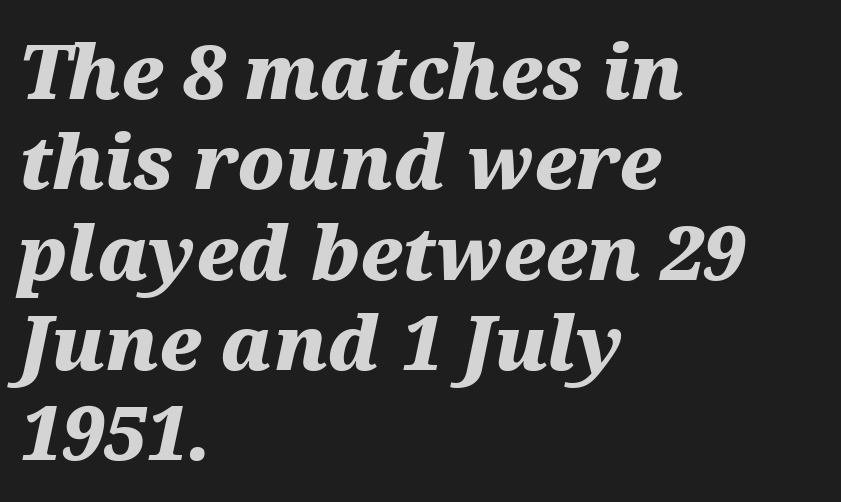
{"italic": "yes", "lean": "right", "slant_degrees": 12, "bold": "yes", "weight": "heavy", "width": "wide", "stroke_contrast": "medium", "x_height": "medium", "monospaced": "no", "underline": "no", "align": "left", "line_spacing_ratio": 1.22, "letter_spacing": "normal", "letter_spacing_em": 0.0, "glyph_px": 74}
